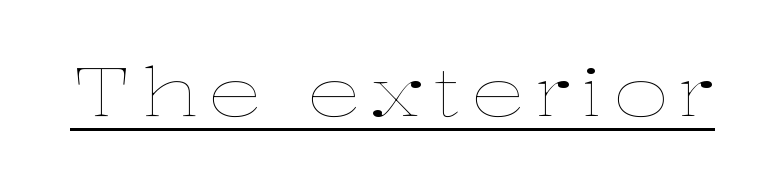
The image shows 68 px thin, wide type, upright; set underlined; low stroke contrast and a medium x-height.
